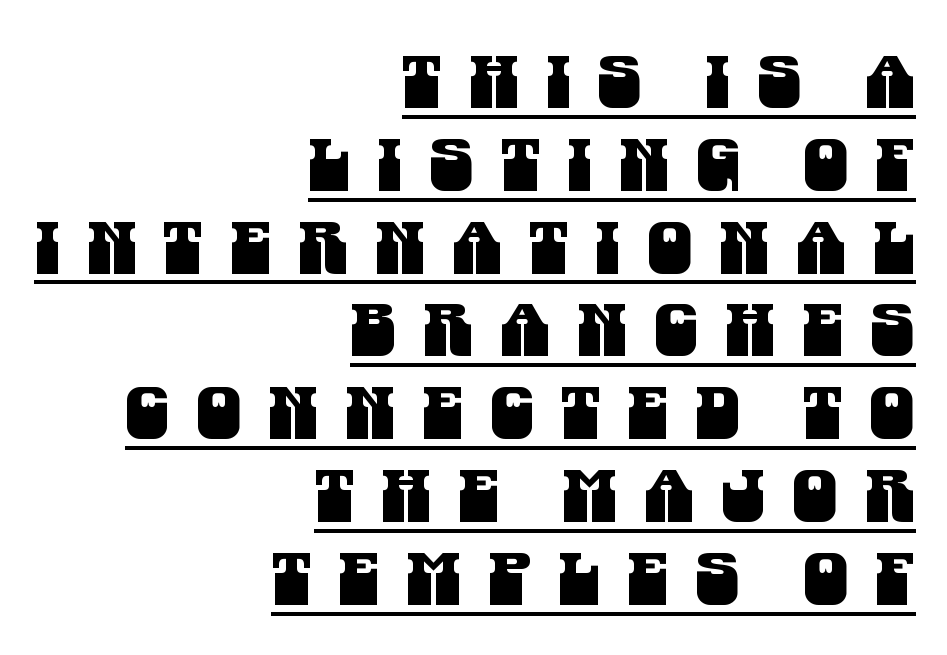
Q: Is the typeface a serif or a sans-serif typeface? A: Sans-serif.
Q: Is the text underlined? A: Yes.
Q: How is the paragraph aligned? A: Right-aligned.
Q: Is the spacing between letters normal or unusually wide? A: Unusually wide.
Q: Is the spacing between lines tight, normal or loose? A: Tight.
Q: Width (condensed, normal, or wide)? A: Condensed.
Q: Stroke contrast? A: Medium.
Q: x-height? A: Large.
Q: Monospaced? A: No.
